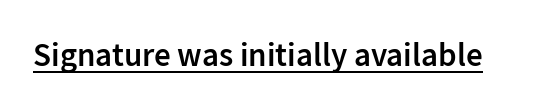
{"serif": "no", "italic": "no", "bold": "semi", "weight": "semibold", "width": "normal", "stroke_contrast": "low", "x_height": "medium", "monospaced": "no", "underline": "yes", "letter_spacing": "normal", "letter_spacing_em": 0.0, "glyph_px": 33}
